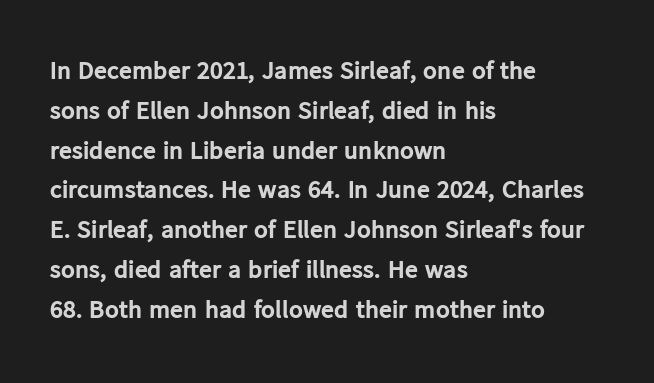
The image shows 26 px bold type, upright; set left-aligned, normal line spacing (1.53x), normal letter spacing, not underlined.
